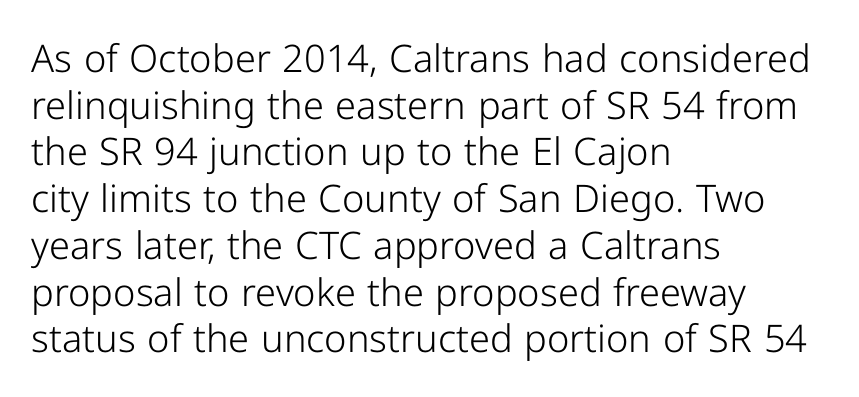
No feet cap the strokes, marking this as sans-serif type. There is no visible air inserted between adjacent glyphs. Ordinary non-slanted type is in use. The strokes carry an ordinary text weight at most. Notice how the passage keeps a crisp vertical edge on the left only.
